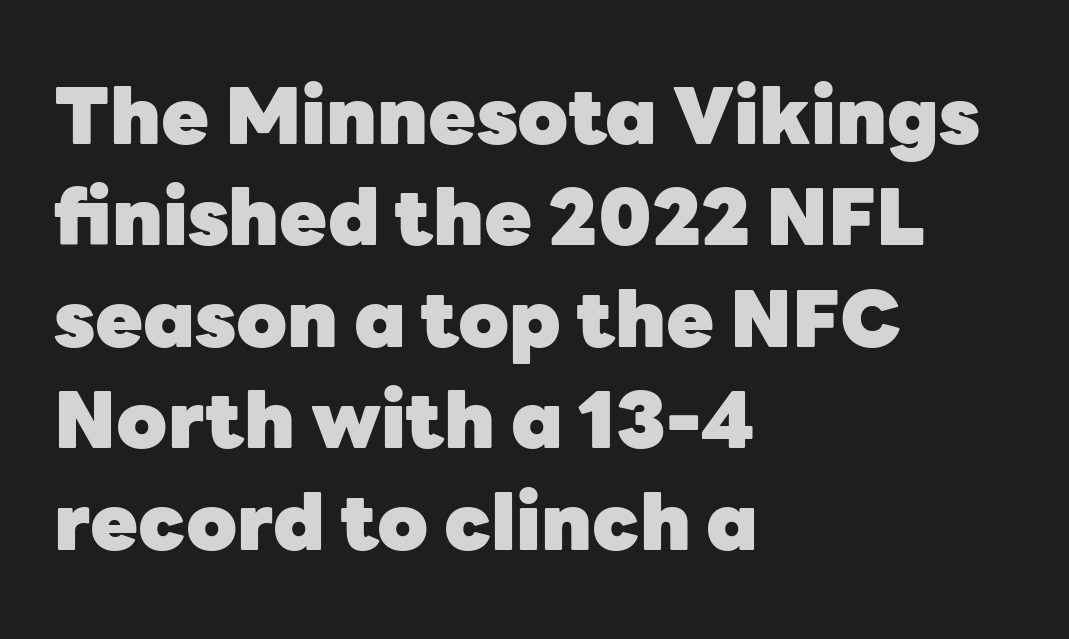
{"serif": "no", "italic": "no", "bold": "yes", "weight": "heavy", "width": "normal", "stroke_contrast": "low", "x_height": "medium", "monospaced": "no", "underline": "no", "align": "left", "line_spacing": "normal", "line_spacing_ratio": 1.3, "letter_spacing": "normal", "letter_spacing_em": 0.0, "glyph_px": 78}
